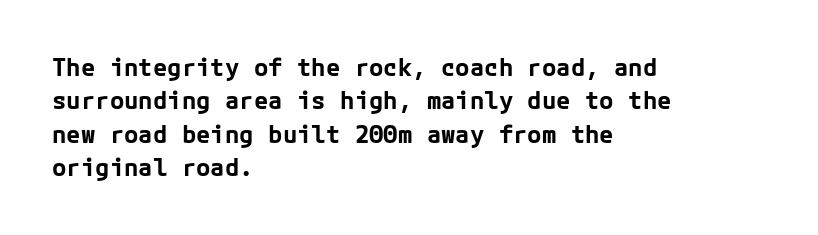
{"italic": "no", "bold": "yes", "underline": "no", "align": "left", "line_spacing": "normal", "line_spacing_ratio": 1.39, "letter_spacing": "normal", "letter_spacing_em": 0.0, "glyph_px": 24}
